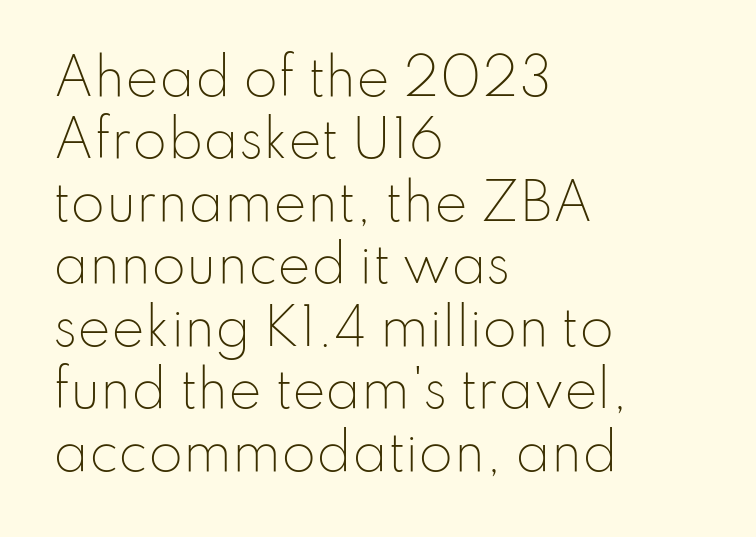
Q: Is the text bold? A: No.
Q: Is the text italic (slanted)? A: No, it is upright.
Q: Is the typeface a serif or a sans-serif typeface? A: Sans-serif.
Q: Is the text underlined? A: No.
Q: How is the paragraph aligned? A: Left-aligned.
Q: Is the spacing between letters normal or unusually wide? A: Normal.
Q: Is the spacing between lines tight, normal or loose? A: Normal.
Q: Width (condensed, normal, or wide)? A: Normal.
Q: Stroke contrast? A: Low.
Q: x-height? A: Small.
Q: Monospaced? A: No.
